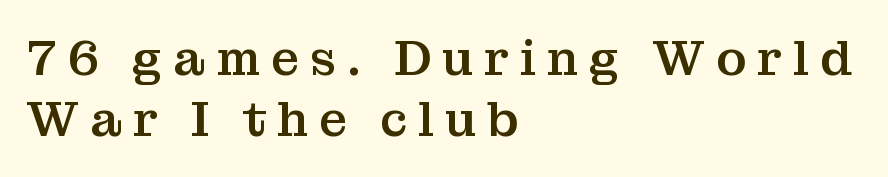
The image shows 49 px serif type, upright; set left-aligned, line spacing 1.24x, unusually wide letter spacing (+0.22 em), not underlined; medium stroke contrast and a medium x-height.
